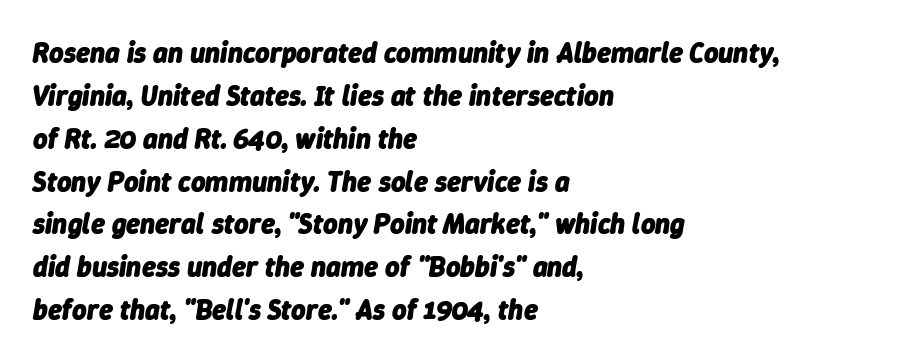
Every character sits at an angle, as italics do. The rendering uses a bold face; every stroke is thick and dark. Look at the tracking — it's just the regular setting, nothing added. This sample keeps an unexceptional amount of space between lines. A clean baseline with only descenders dipping below it. Note the varied advance widths — an 'i' is clearly narrower than an 'm'.
